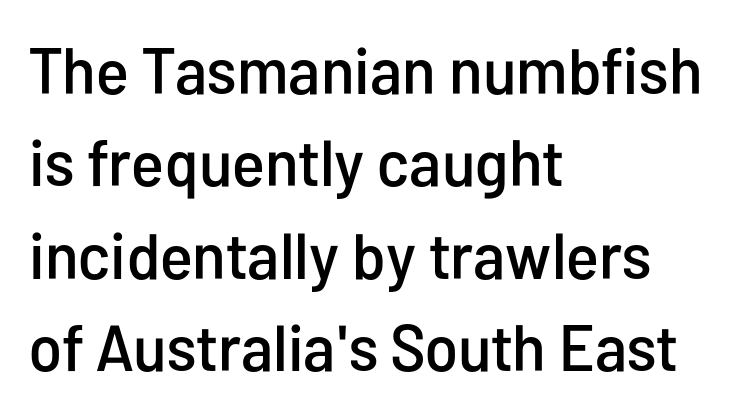
{"serif": "no", "italic": "no", "width": "condensed", "stroke_contrast": "low", "x_height": "medium", "monospaced": "no", "underline": "no", "align": "left", "line_spacing": "normal", "line_spacing_ratio": 1.42, "letter_spacing": "normal", "letter_spacing_em": 0.0, "glyph_px": 65}
